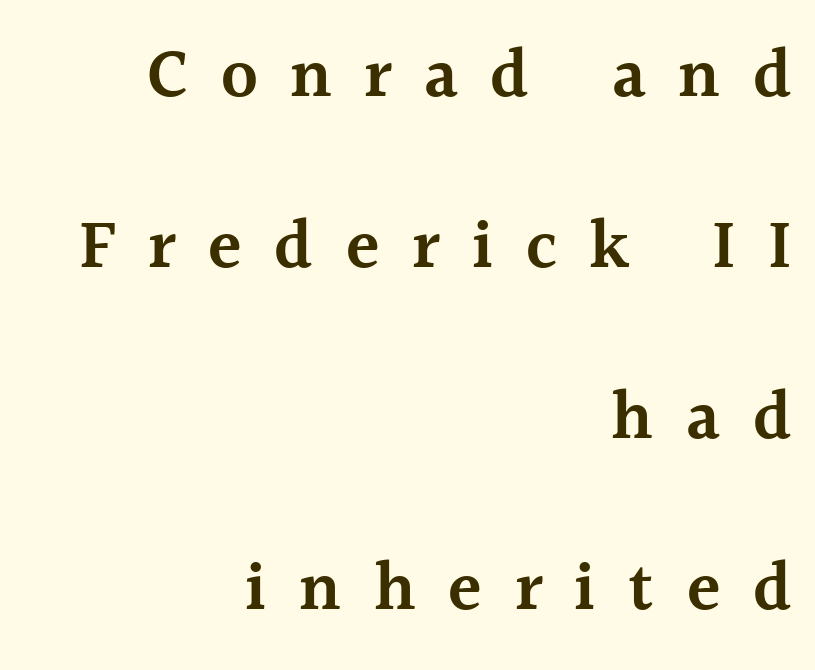
Q: Is the text bold? A: Semi-bold.
Q: Is the text italic (slanted)? A: No, it is upright.
Q: Is the typeface a serif or a sans-serif typeface? A: Serif.
Q: Is the text underlined? A: No.
Q: How is the paragraph aligned? A: Right-aligned.
Q: Is the spacing between letters normal or unusually wide? A: Unusually wide.
Q: Is the spacing between lines tight, normal or loose? A: Loose.
Q: Width (condensed, normal, or wide)? A: Normal.
Q: x-height? A: Medium.
Q: Monospaced? A: No.
